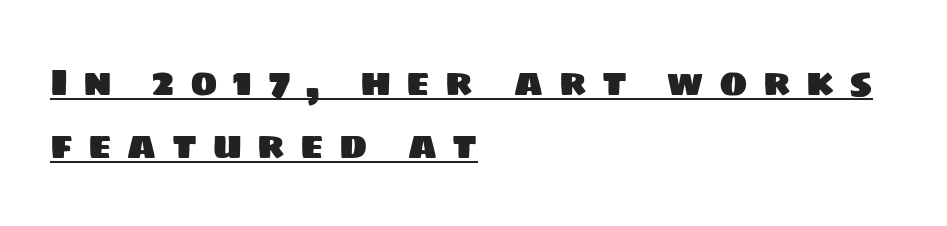
The image shows 38 px sans-serif type; set left-aligned, normal line spacing (1.65x), unusually wide letter spacing (+0.39 em), underlined; low stroke contrast and a large x-height.
